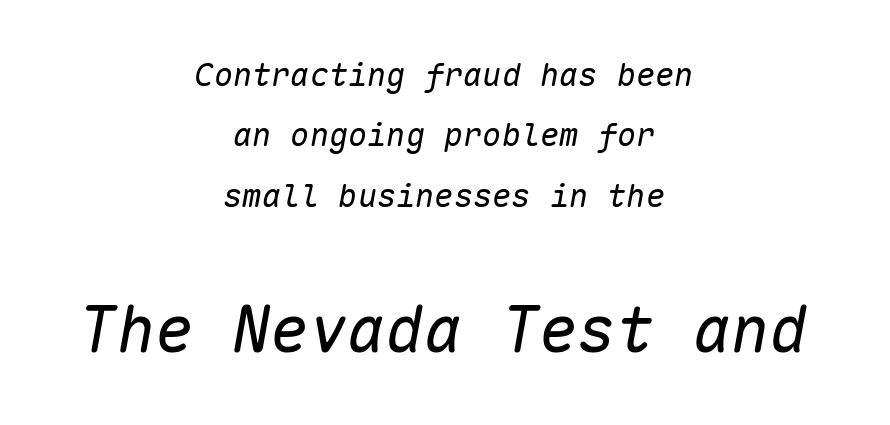
The image shows 64 px regular-weight type, italic (leaning right), monospaced; set centered, line spacing 1.89x, normal letter spacing, not underlined; the second (bottom) block is 2.0x larger; low stroke contrast and a medium x-height.
